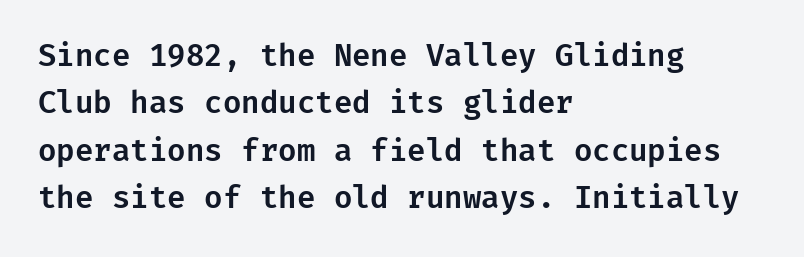
The image shows 30 px sans-serif type, upright; set left-aligned, normal line spacing (1.58x), normal letter spacing, not underlined; low stroke contrast and a medium x-height.
